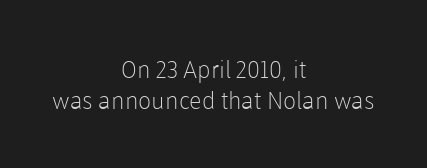
{"italic": "no", "bold": "no", "underline": "no", "align": "center", "line_spacing": "normal", "line_spacing_ratio": 1.28, "letter_spacing": "normal", "letter_spacing_em": 0.0, "glyph_px": 24}
